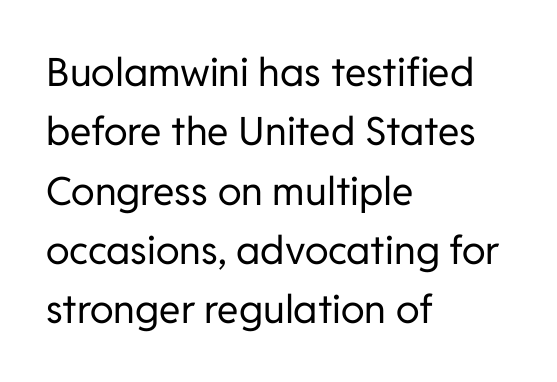
{"serif": "no", "italic": "no", "bold": "no", "weight": "regular", "width": "normal", "stroke_contrast": "low", "x_height": "medium", "monospaced": "no", "underline": "no", "align": "left", "line_spacing": "normal", "line_spacing_ratio": 1.52, "letter_spacing": "normal", "letter_spacing_em": 0.0, "glyph_px": 39}
